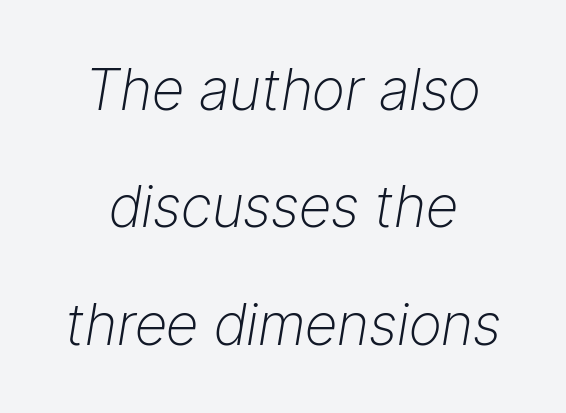
The image shows 57 px light type, italic (leaning right); set loose line spacing (2.06x), normal letter spacing, not underlined; low stroke contrast and a medium x-height.
